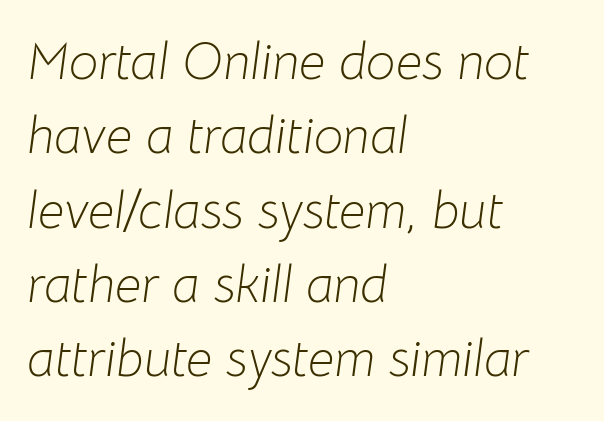
Q: Is the text bold? A: No.
Q: Is the text italic (slanted)? A: Yes, it leans right by about 8 degrees.
Q: Is the text underlined? A: No.
Q: How is the paragraph aligned? A: Left-aligned.
Q: Is the spacing between letters normal or unusually wide? A: Normal.
Q: Is the spacing between lines tight, normal or loose? A: Normal.
Q: Width (condensed, normal, or wide)? A: Normal.
Q: Stroke contrast? A: Low.
Q: x-height? A: Medium.
Q: Monospaced? A: No.
